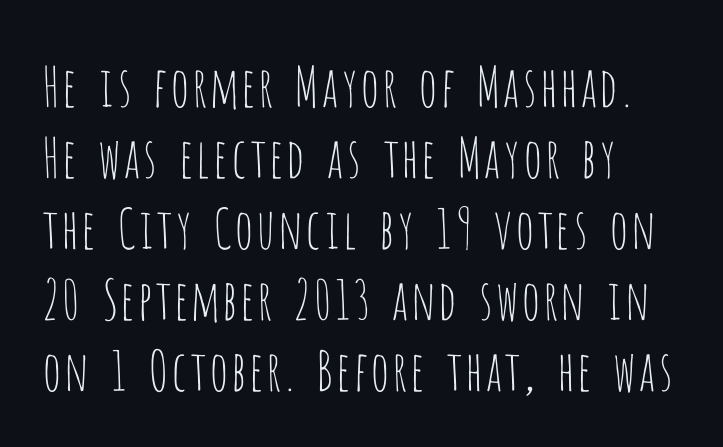
Whoever set this chose a conventional vertical rhythm. On a weight scale, this lands at 450 or below. Grotesque or geometric, the face here clearly has no serifs. Only glyphs here, with clear space below each row. The gaps between neighbouring characters are ordinary and unremarkable.
